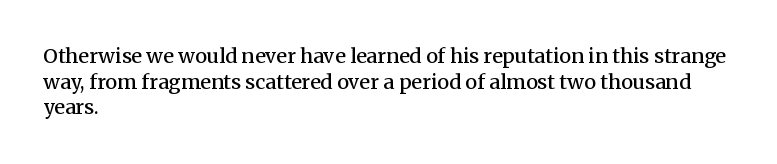
The image shows 20 px text type, upright; set left-aligned, normal line spacing (1.28x), normal letter spacing, not underlined.
